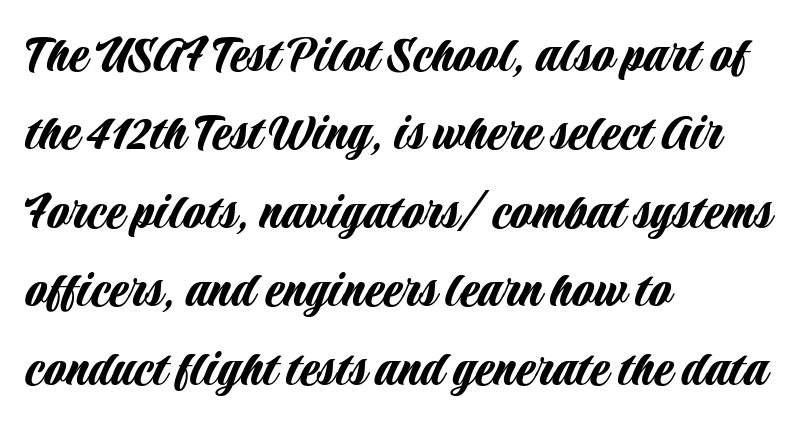
{"serif": "no", "width": "condensed", "stroke_contrast": "low", "x_height": "large", "monospaced": "no", "underline": "no", "align": "left", "line_spacing": "normal", "line_spacing_ratio": 1.4, "letter_spacing": "normal", "letter_spacing_em": 0.0, "glyph_px": 56}
